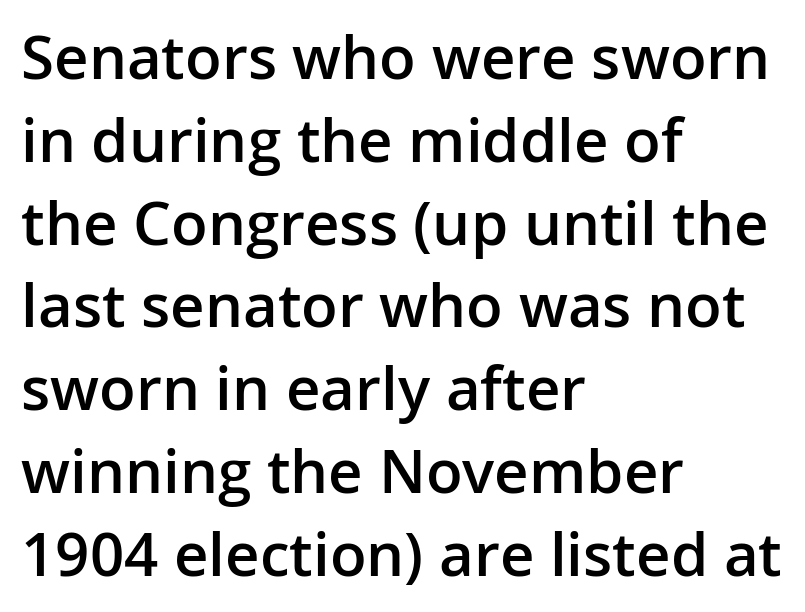
The image shows 60 px semibold sans-serif type, upright; set left-aligned, normal line spacing (1.38x), normal letter spacing, not underlined; low stroke contrast and a medium x-height.
